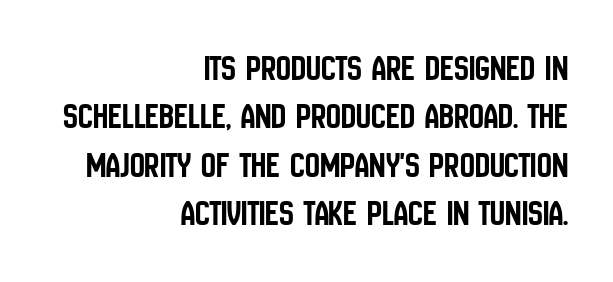
Q: Is the text italic (slanted)? A: No, it is upright.
Q: Is the typeface a serif or a sans-serif typeface? A: Sans-serif.
Q: Is the text underlined? A: No.
Q: How is the paragraph aligned? A: Right-aligned.
Q: Is the spacing between letters normal or unusually wide? A: Normal.
Q: Is the spacing between lines tight, normal or loose? A: Normal.
Q: Width (condensed, normal, or wide)? A: Condensed.
Q: Stroke contrast? A: Low.
Q: x-height? A: Large.
Q: Monospaced? A: No.
